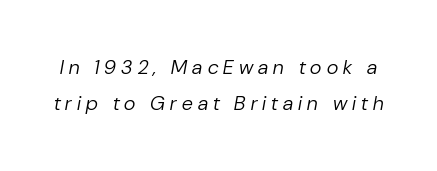
Yep, that's italic — everything's leaning. A bare baseline throughout the passage. Unbolded letterforms with no extra heft. This sample uses expanded letter spacing, leaving extra air between glyphs.
